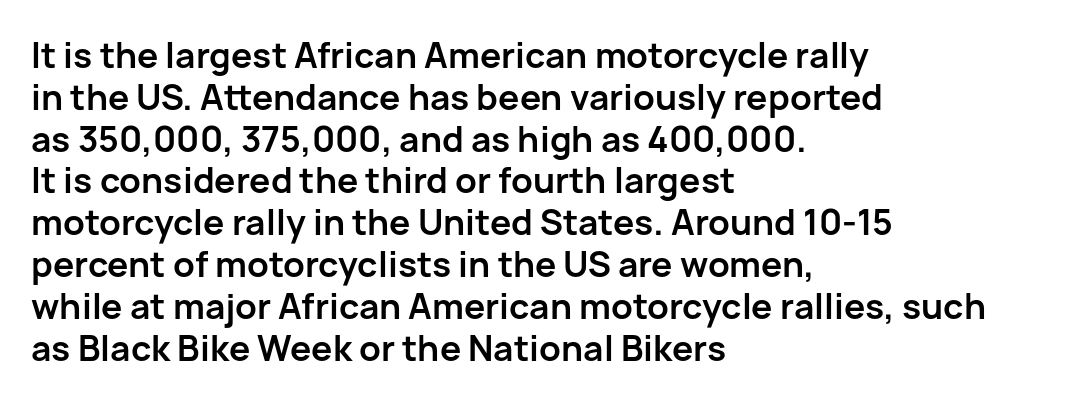
No extra tracking has been applied to these lines. The ragged edge is on the right, which tells us the setting is flush left. I'd call this a sans setting — the letters go barefoot. A roman cut, with each character standing at attention. The characters look thick and weighty, a clear bold.
